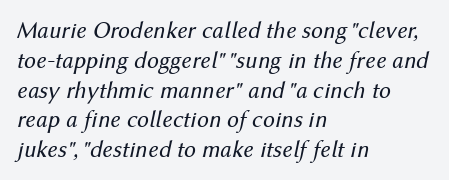
{"italic": "yes", "lean": "right", "slant_degrees": 12, "bold": "no", "underline": "no", "align": "left", "line_spacing_ratio": 1.24, "letter_spacing": "normal", "letter_spacing_em": 0.0, "glyph_px": 24}
